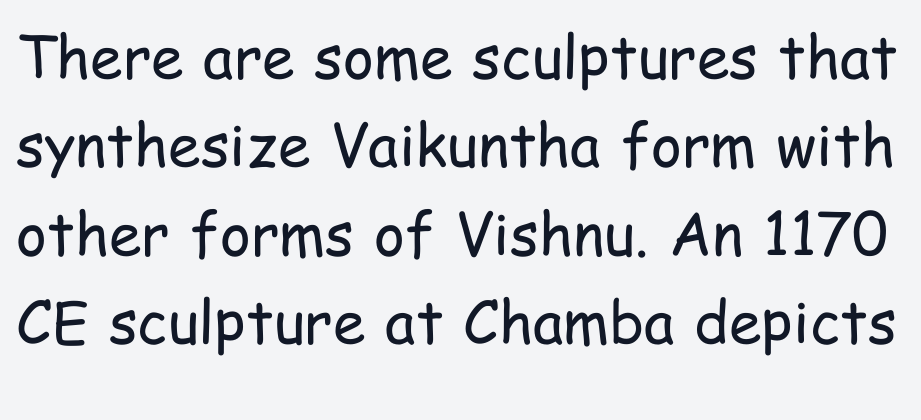
You can tell it's not italic because the verticals are truly vertical. The baseline area is clear. Here the designer chose a conventional face with non-uniform glyph widths. Unlike a traditional serif, this face leaves its strokes unadorned. The cut favours lightness, reaching ordinary text weight at its darkest.
